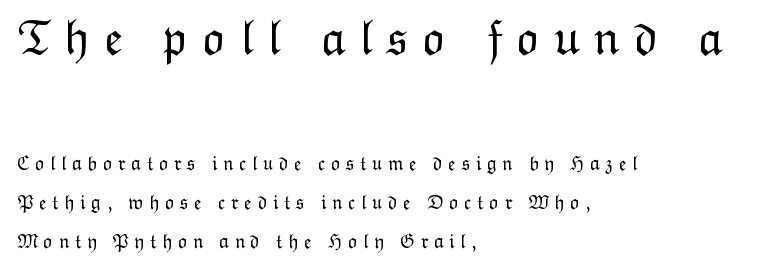
The image shows 50 px light type, upright; set left-aligned, loose line spacing (1.96x), unusually wide letter spacing (+0.27 em), not underlined; the first (top) block is 2.5x larger; low stroke contrast and a medium x-height.
